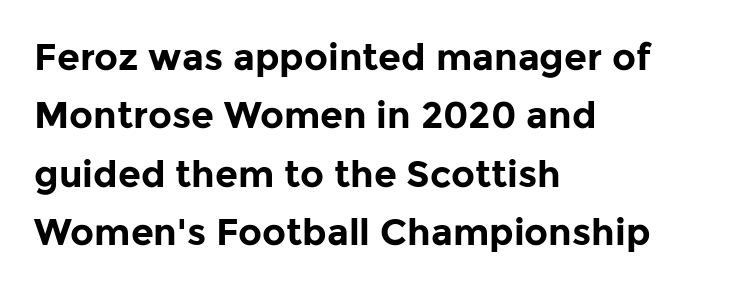
{"serif": "no", "italic": "no", "bold": "yes", "weight": "bold", "width": "normal", "stroke_contrast": "low", "x_height": "medium", "monospaced": "no", "underline": "no", "align": "left", "line_spacing": "normal", "line_spacing_ratio": 1.58, "letter_spacing": "normal", "letter_spacing_em": 0.0, "glyph_px": 37}
